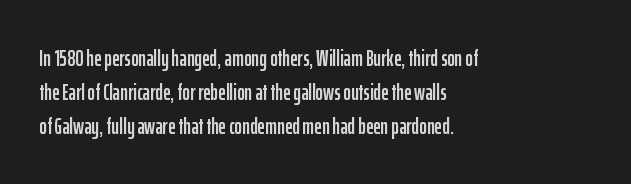
{"italic": "no", "underline": "no", "align": "left", "line_spacing": "normal", "line_spacing_ratio": 1.47, "letter_spacing": "normal", "letter_spacing_em": 0.0, "glyph_px": 23}
